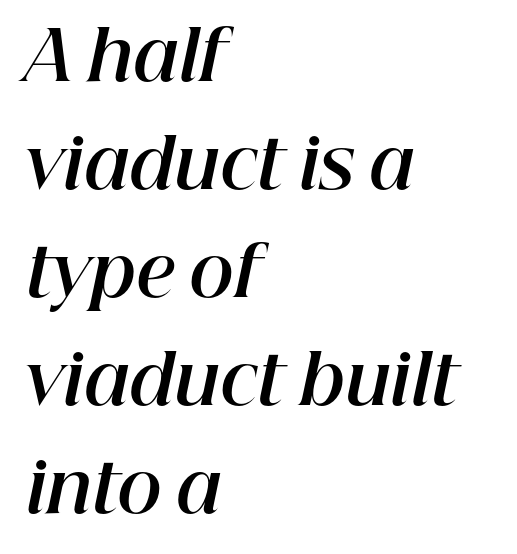
One-word summary of the alignment: left. The line-height multiplier appears to be the usual default. The face used here has the dense, thick strokes of a bold. A typesetter would call this proportional, since set widths differ per character.
